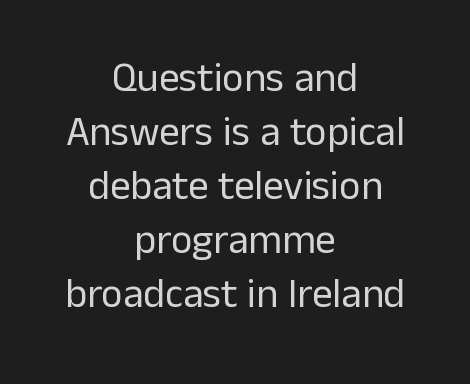
{"serif": "no", "italic": "no", "bold": "no", "weight": "regular", "width": "normal", "stroke_contrast": "low", "x_height": "medium", "monospaced": "no", "underline": "no", "align": "center", "line_spacing": "normal", "line_spacing_ratio": 1.32, "letter_spacing": "normal", "letter_spacing_em": 0.0, "glyph_px": 41}
